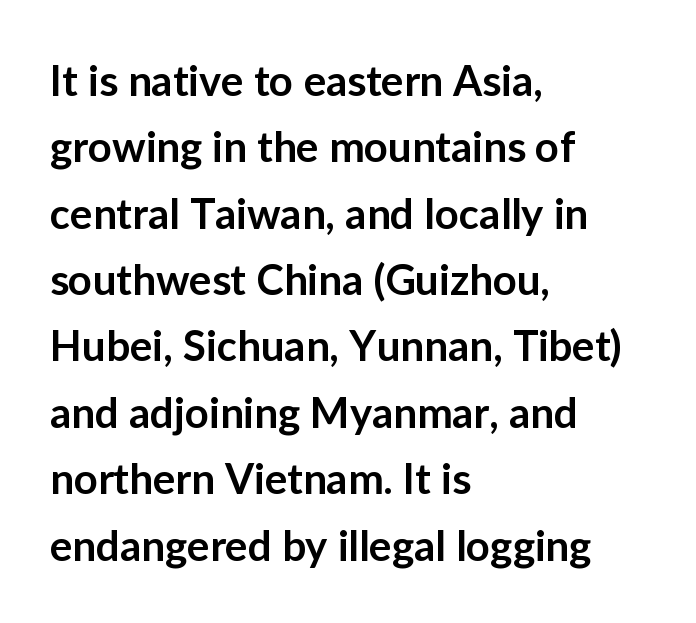
Q: Is the text bold? A: Semi-bold.
Q: Is the text italic (slanted)? A: No, it is upright.
Q: Is the typeface a serif or a sans-serif typeface? A: Sans-serif.
Q: Is the text underlined? A: No.
Q: How is the paragraph aligned? A: Left-aligned.
Q: Is the spacing between letters normal or unusually wide? A: Normal.
Q: Is the spacing between lines tight, normal or loose? A: Normal.
Q: Width (condensed, normal, or wide)? A: Normal.
Q: Stroke contrast? A: Low.
Q: x-height? A: Medium.
Q: Monospaced? A: No.
